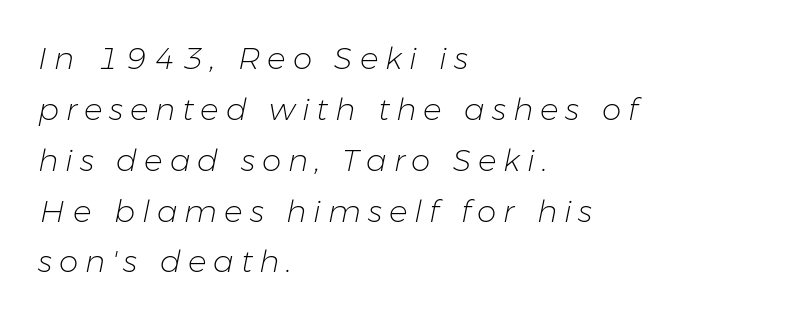
Q: Is the text bold? A: No.
Q: Is the text italic (slanted)? A: Yes, it leans right by about 11 degrees.
Q: Is the text underlined? A: No.
Q: How is the paragraph aligned? A: Left-aligned.
Q: Is the spacing between letters normal or unusually wide? A: Unusually wide.
Q: Is the spacing between lines tight, normal or loose? A: Normal.
Q: Width (condensed, normal, or wide)? A: Normal.
Q: Stroke contrast? A: Low.
Q: x-height? A: Medium.
Q: Monospaced? A: No.
